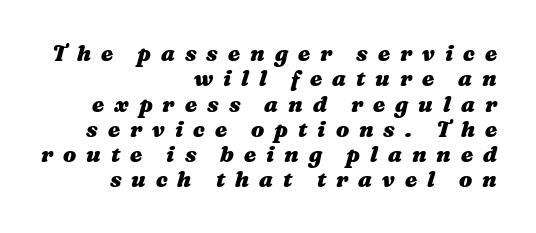
The letters are slanted; this is an italic face. This sample is right-justified, so line beginnings fall wherever the words allow. The gap between lines stays unmarked. In terms of letterspacing, this is a distinctly airy, spread setting. The face used here has the dense, thick strokes of a bold.
